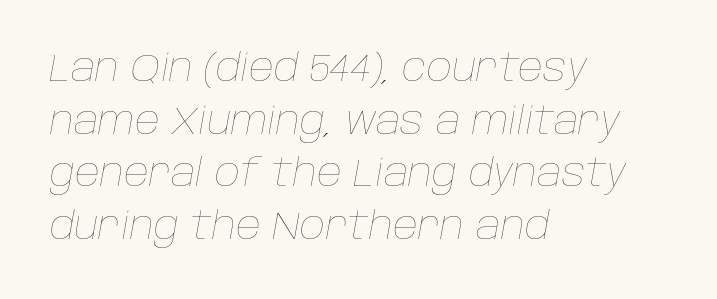
Honestly, the row spacing looks completely unremarkable. Glance below the letters and you will spot only blank space. There is no visible air inserted between adjacent glyphs. The lines in this sample share a left origin and differ only in where they stop.
